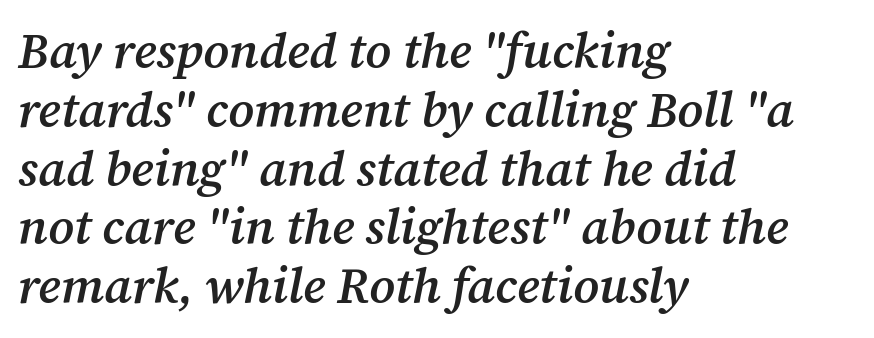
{"serif": "yes", "italic": "yes", "lean": "right", "slant_degrees": 12, "bold": "semi", "weight": "semibold", "width": "normal", "stroke_contrast": "medium", "x_height": "medium", "monospaced": "no", "underline": "no", "align": "left", "line_spacing_ratio": 1.2, "letter_spacing": "normal", "letter_spacing_em": 0.0, "glyph_px": 49}
